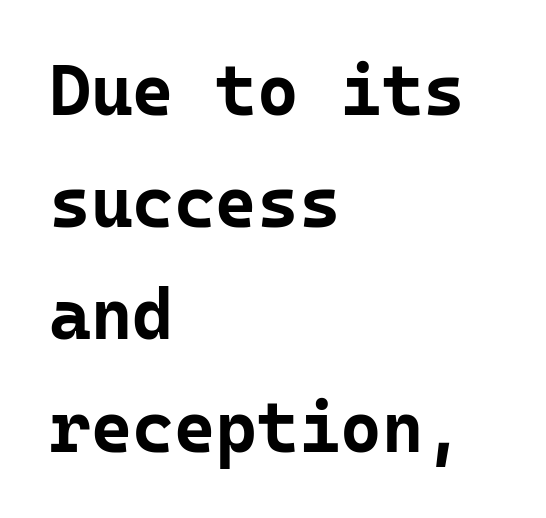
{"serif": "no", "italic": "no", "bold": "yes", "weight": "bold", "width": "normal", "stroke_contrast": "low", "x_height": "medium", "monospaced": "yes", "underline": "no", "align": "left", "line_spacing": "normal", "line_spacing_ratio": 1.58, "letter_spacing": "normal", "letter_spacing_em": 0.0, "glyph_px": 71}
